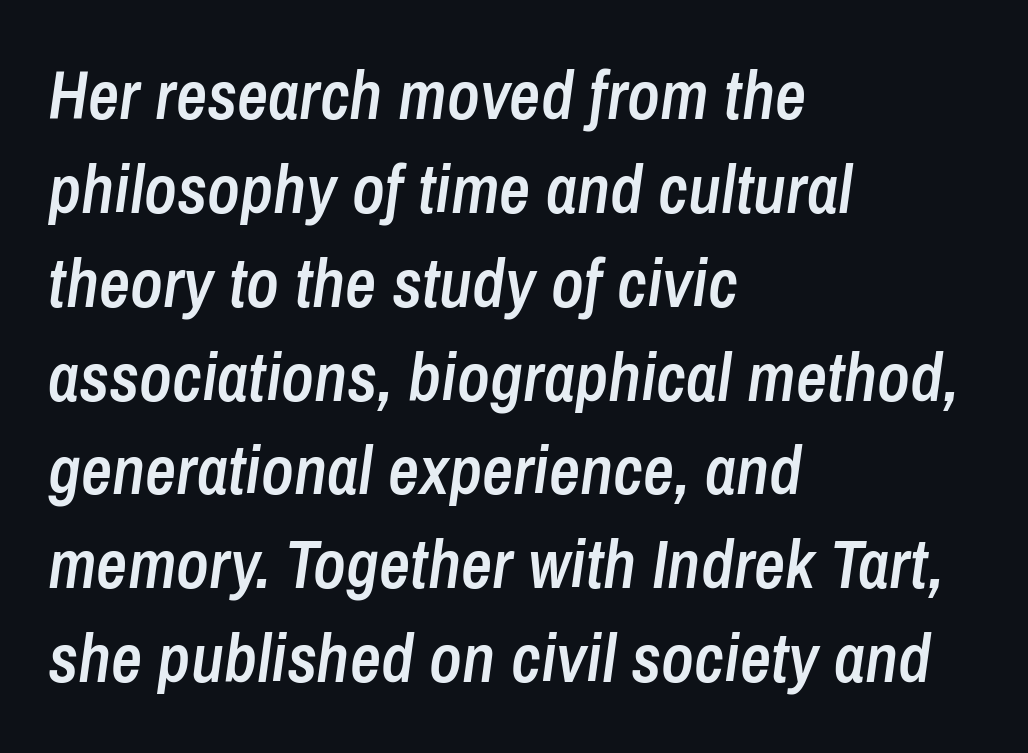
Q: Is the text bold? A: Semi-bold.
Q: Is the text italic (slanted)? A: Yes, it leans right by about 8 degrees.
Q: Is the text underlined? A: No.
Q: How is the paragraph aligned? A: Left-aligned.
Q: Is the spacing between letters normal or unusually wide? A: Normal.
Q: Is the spacing between lines tight, normal or loose? A: Normal.
Q: Width (condensed, normal, or wide)? A: Condensed.
Q: Stroke contrast? A: Low.
Q: x-height? A: Medium.
Q: Monospaced? A: No.
